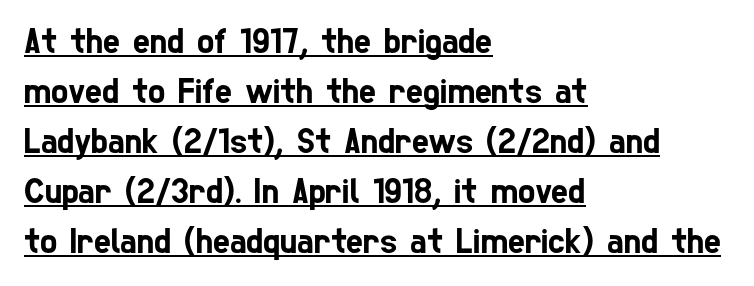
{"serif": "no", "width": "condensed", "stroke_contrast": "low", "x_height": "medium", "monospaced": "no", "underline": "yes", "align": "left", "line_spacing": "normal", "line_spacing_ratio": 1.39, "letter_spacing": "normal", "letter_spacing_em": 0.0, "glyph_px": 36}
